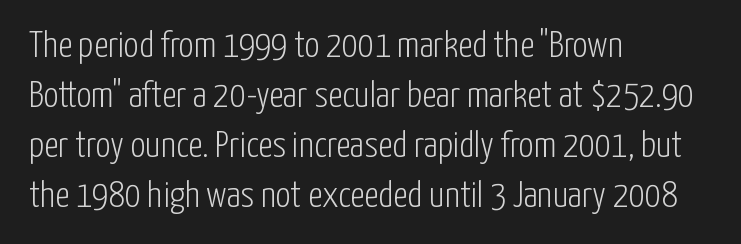
Q: Is the text bold? A: No.
Q: Is the text italic (slanted)? A: No, it is upright.
Q: Is the typeface a serif or a sans-serif typeface? A: Sans-serif.
Q: Is the text underlined? A: No.
Q: How is the paragraph aligned? A: Left-aligned.
Q: Is the spacing between letters normal or unusually wide? A: Normal.
Q: Is the spacing between lines tight, normal or loose? A: Normal.
Q: Width (condensed, normal, or wide)? A: Condensed.
Q: Stroke contrast? A: Low.
Q: x-height? A: Medium.
Q: Monospaced? A: No.
